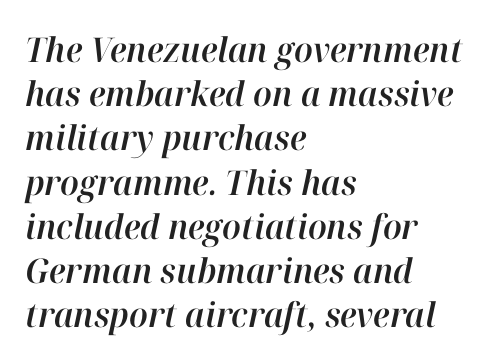
The image shows 34 px text type, italic (leaning right); set left-aligned, normal line spacing (1.3x), normal letter spacing, not underlined; high stroke contrast and a medium x-height.
